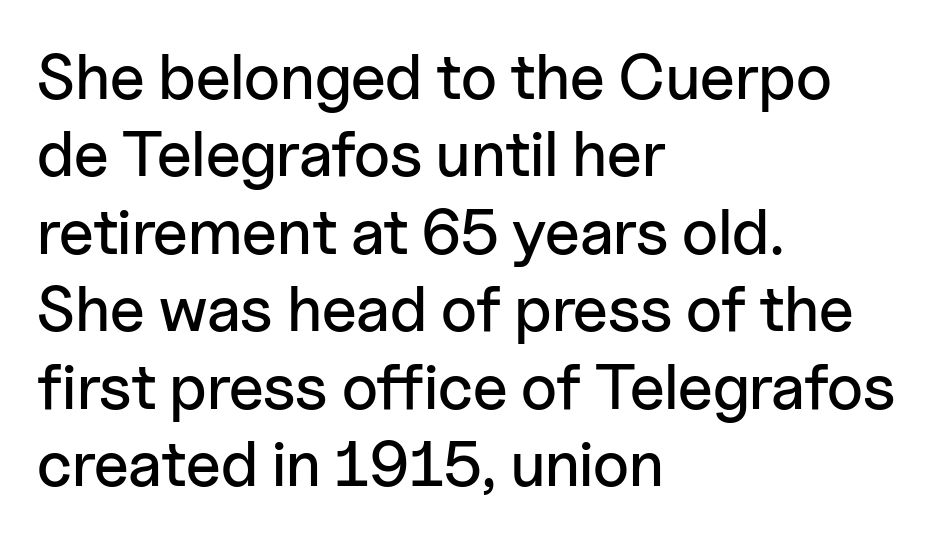
{"serif": "no", "italic": "no", "width": "normal", "stroke_contrast": "low", "x_height": "medium", "monospaced": "no", "underline": "no", "align": "left", "line_spacing_ratio": 1.21, "letter_spacing": "normal", "letter_spacing_em": 0.0, "glyph_px": 64}
